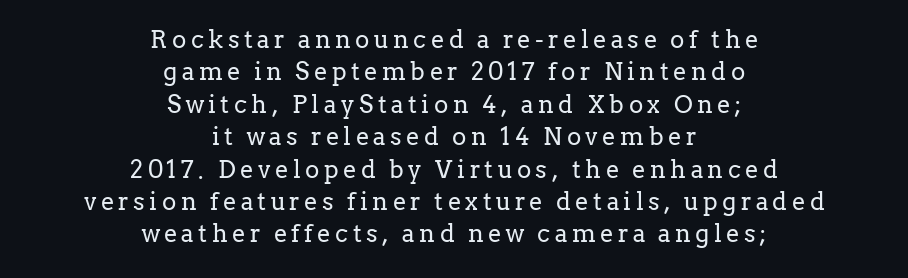
The image shows 24 px text type, upright; set centered, normal line spacing (1.35x), not underlined.
